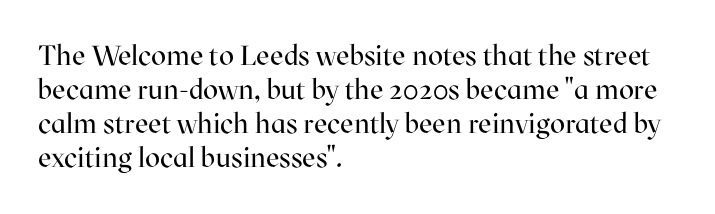
{"serif": "yes", "italic": "no", "bold": "no", "weight": "regular", "width": "normal", "stroke_contrast": "high", "x_height": "medium", "monospaced": "no", "underline": "no", "align": "left", "line_spacing_ratio": 1.22, "letter_spacing": "normal", "letter_spacing_em": 0.0, "glyph_px": 28}
